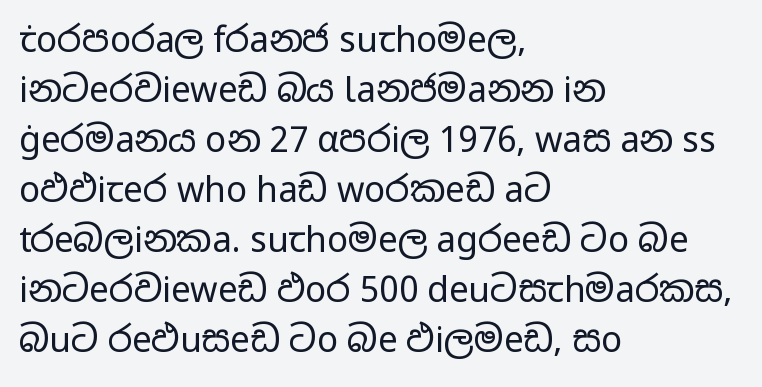
{"serif": "no", "italic": "no", "bold": "no", "weight": "regular", "width": "wide", "stroke_contrast": "low", "x_height": "medium", "monospaced": "no", "underline": "no", "align": "left", "line_spacing": "normal", "line_spacing_ratio": 1.43, "letter_spacing": "normal", "letter_spacing_em": 0.0, "glyph_px": 35}
